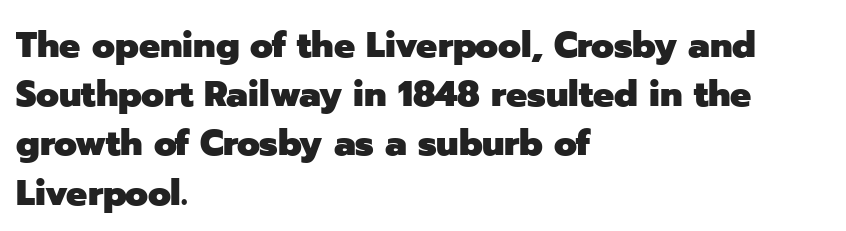
The rendering shows plain stroke endings on the letterforms — a sans-serif design. Here the glyphs are tracked normally, forming tight word shapes. The lines sit at an ordinary, default distance from one another. The gap between lines stays unmarked. Does the copy run flush right? No — it runs flush left. Proportional: the letters do not fall into vertical columns.
